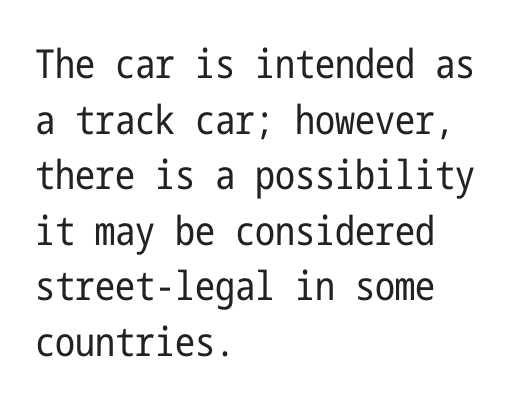
{"serif": "no", "italic": "no", "bold": "no", "weight": "regular", "width": "condensed", "stroke_contrast": "low", "x_height": "medium", "underline": "no", "align": "left", "line_spacing": "normal", "line_spacing_ratio": 1.39, "letter_spacing": "normal", "letter_spacing_em": 0.0, "glyph_px": 40}
